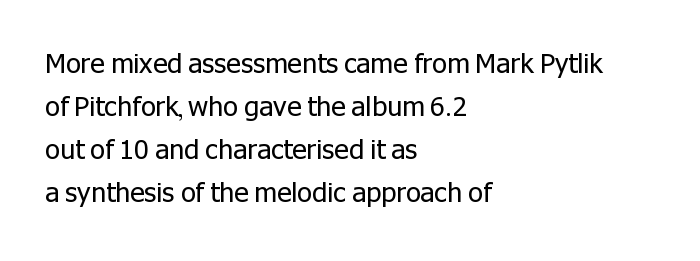
The image shows 27 px text type, upright; set left-aligned, normal line spacing (1.59x), normal letter spacing, not underlined.
